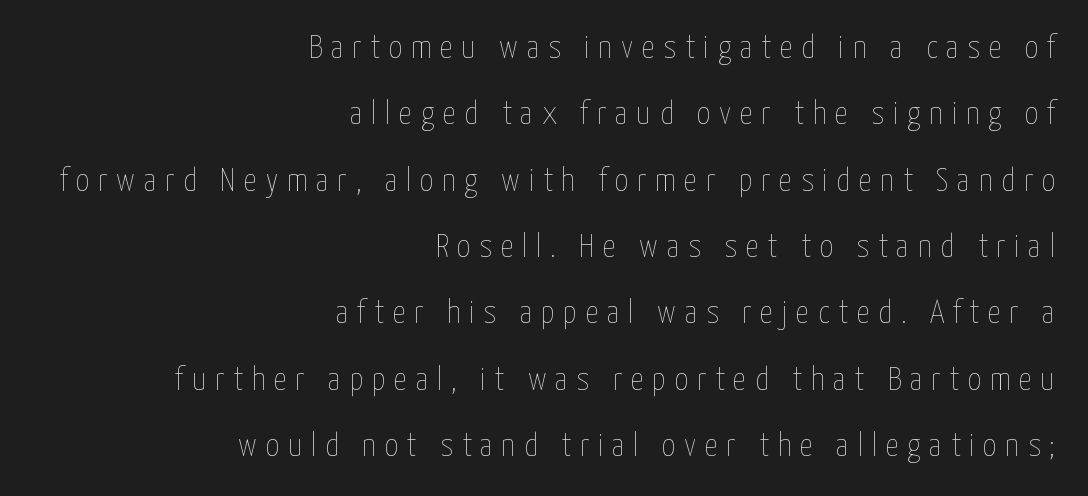
Q: Is the text bold? A: No.
Q: Is the text italic (slanted)? A: No, it is upright.
Q: Is the text underlined? A: No.
Q: How is the paragraph aligned? A: Right-aligned.
Q: Is the spacing between letters normal or unusually wide? A: Unusually wide.
Q: Is the spacing between lines tight, normal or loose? A: Loose.
Q: Width (condensed, normal, or wide)? A: Condensed.
Q: Stroke contrast? A: Low.
Q: x-height? A: Medium.
Q: Monospaced? A: No.
